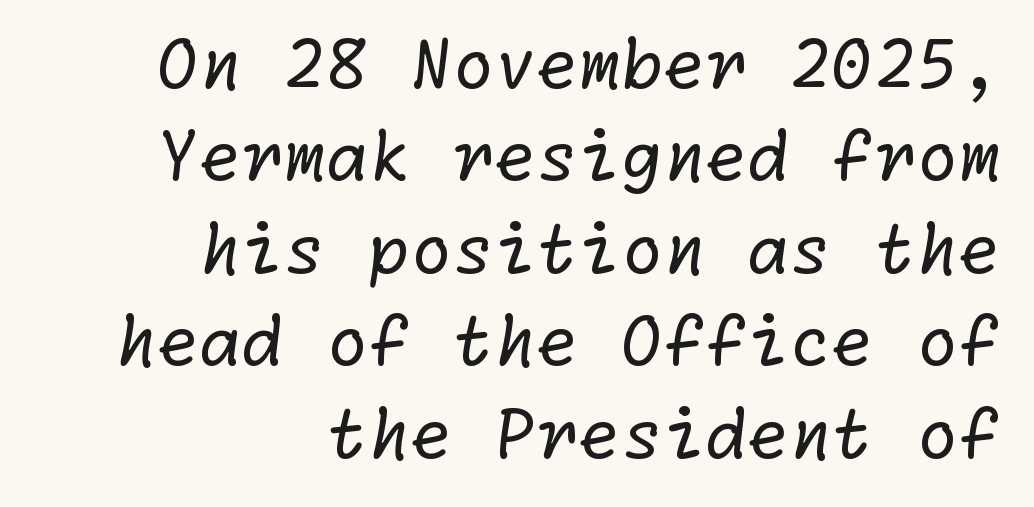
The image shows 68 px regular-weight sans-serif type; set right-aligned, normal line spacing (1.36x), normal letter spacing, not underlined; low stroke contrast and a medium x-height.
